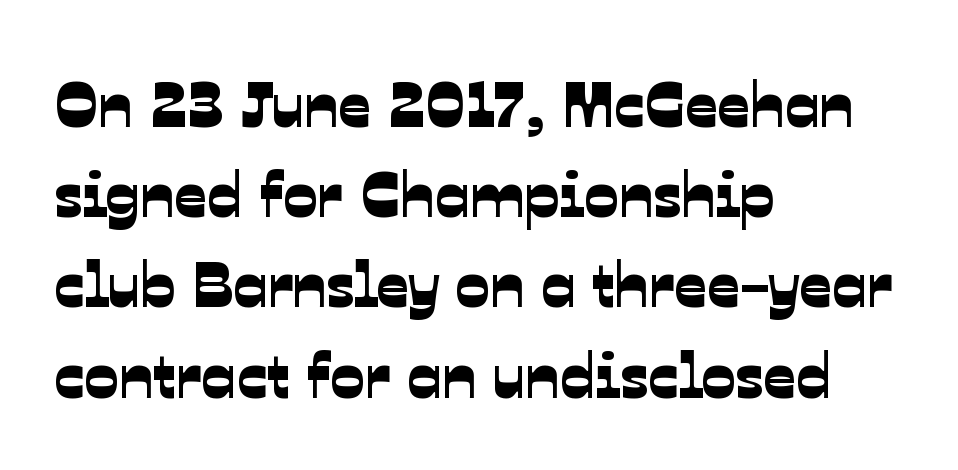
{"serif": "no", "width": "normal", "stroke_contrast": "low", "x_height": "medium", "monospaced": "no", "underline": "no", "align": "left", "line_spacing": "normal", "line_spacing_ratio": 1.41, "letter_spacing": "normal", "letter_spacing_em": 0.0, "glyph_px": 64}
